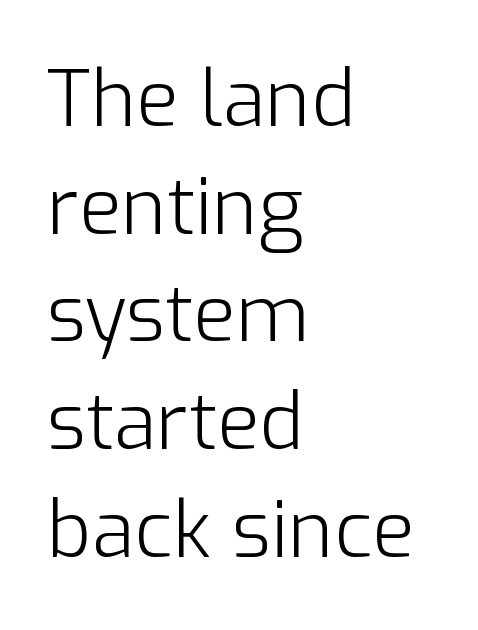
{"serif": "no", "italic": "no", "bold": "no", "weight": "light", "width": "normal", "stroke_contrast": "low", "x_height": "medium", "monospaced": "no", "underline": "no", "align": "left", "line_spacing": "normal", "line_spacing_ratio": 1.38, "letter_spacing": "normal", "letter_spacing_em": 0.0, "glyph_px": 78}
